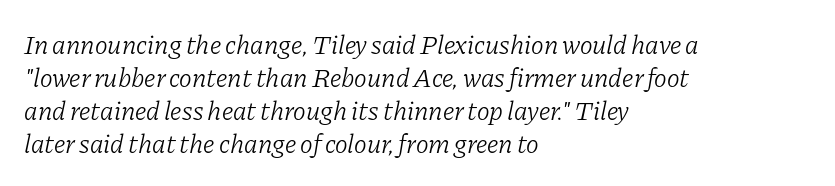
The rendering applies a slant to the glyphs. Letter spacing: default. A bare baseline throughout the passage. Compared with a centered layout, this one pins lines to the left instead. The letters look calm and open, with moderate or lighter stems.
